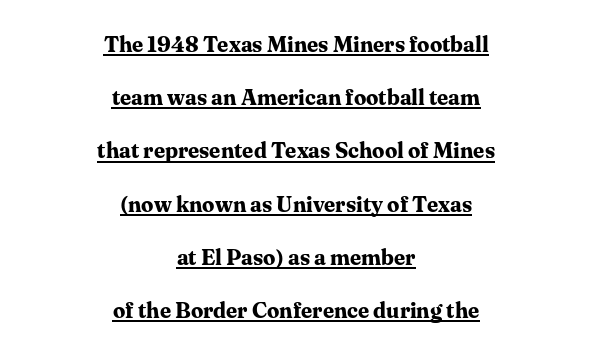
Emphasis is given by a line drawn under the lettering. Compared with typical body copy, the letter spacing here is the same. Pretty heavy lettering here — definitely bold. The vertical gap from one line to the next is large. Short and long lines alike share a common midpoint. Ordinary non-slanted type is in use.
